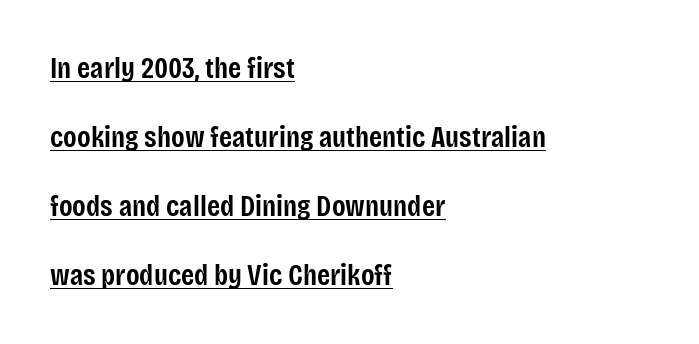
Regarding serifs, this sample does without them. One-word summary of the alignment: left. Varying glyph widths throughout — classic text-font behaviour. The glyphs have the mass of a demibold cut, below bold.
